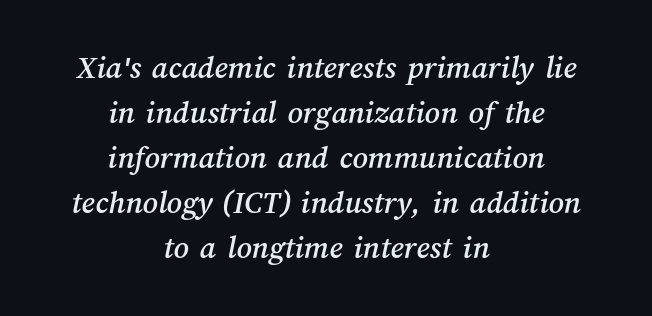
The image shows 33 px text type; set centered, normal line spacing (1.36x), normal letter spacing, not underlined; medium stroke contrast and a medium x-height.
